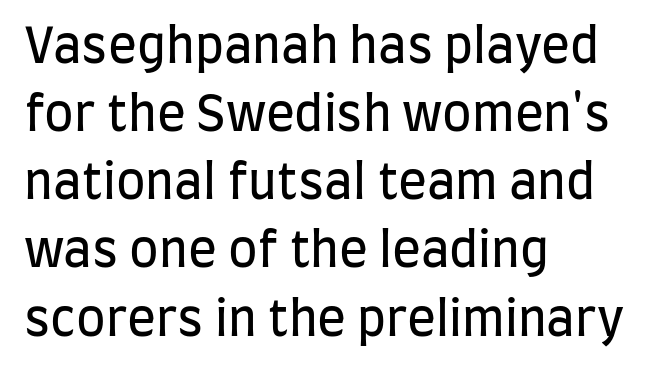
The image shows 48 px regular-weight, condensed sans-serif type, upright; set left-aligned, normal line spacing (1.42x), normal letter spacing, not underlined; low stroke contrast and a large x-height.
